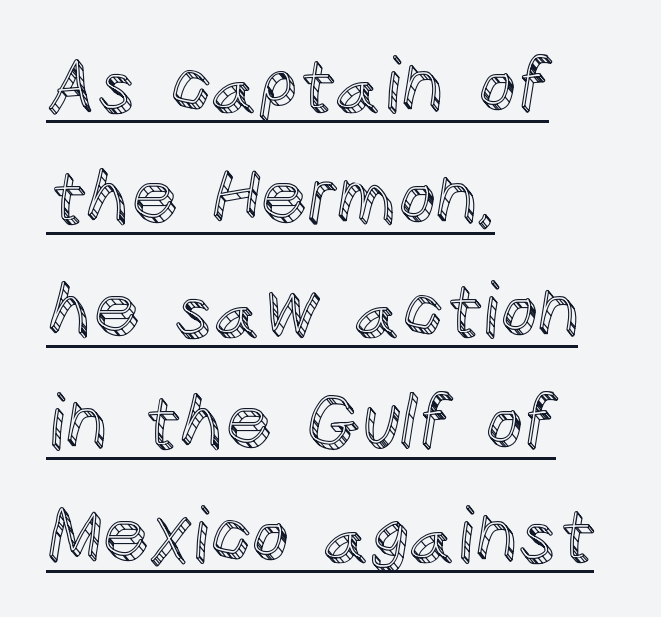
{"width": "normal", "x_height": "large", "monospaced": "no", "underline": "yes", "align": "left", "line_spacing": "normal", "line_spacing_ratio": 1.52, "letter_spacing": "normal", "letter_spacing_em": 0.0, "glyph_px": 74}
